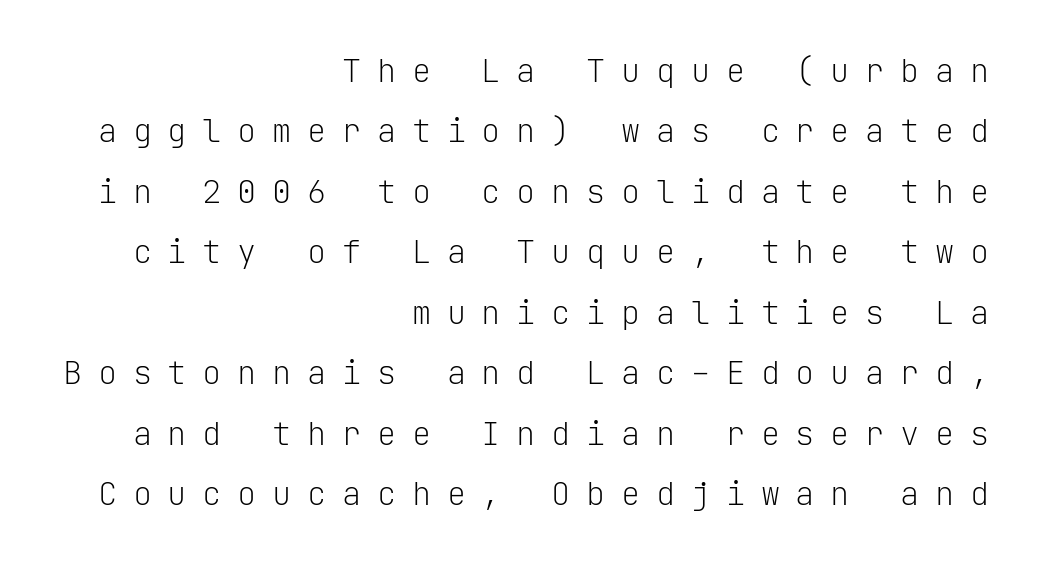
Compared with a typical body face, this is equally light or lighter still. Serif or sans? Sans — the stroke terminals are bare. You could count columns in this text — the font is strictly monospaced. Line endings align vertically; line beginnings do not. The lettering holds an erect, upright posture throughout. The horizontal fit of the characters is loose and conspicuously gappy.
